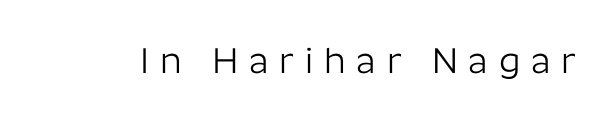
{"serif": "no", "italic": "no", "bold": "no", "weight": "light", "width": "normal", "stroke_contrast": "low", "x_height": "medium", "monospaced": "no", "underline": "no", "letter_spacing": "wide", "letter_spacing_em": 0.3, "glyph_px": 36}
